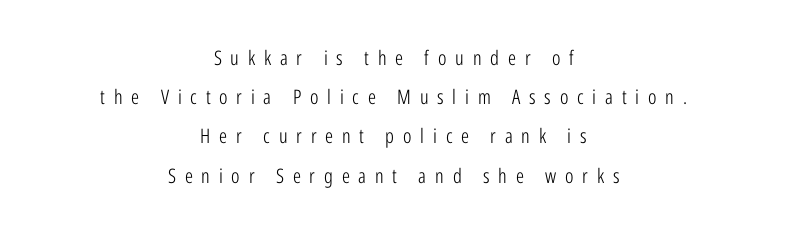
Q: Is the text bold? A: No.
Q: Is the text italic (slanted)? A: No, it is upright.
Q: Is the text underlined? A: No.
Q: How is the paragraph aligned? A: Centered.
Q: Is the spacing between letters normal or unusually wide? A: Unusually wide.
Q: Is the spacing between lines tight, normal or loose? A: Loose.
